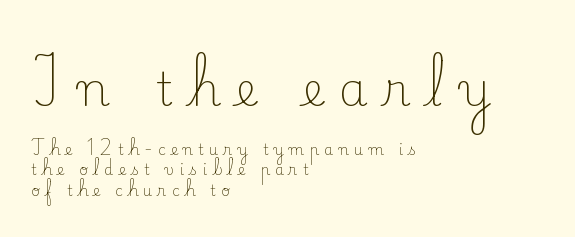
The image shows 46 px light serif type, upright; set left-aligned, normal line spacing (1.37x), unusually wide letter spacing (+0.35 em), not underlined; the first (top) block is 3.07x larger; low stroke contrast and a small x-height.
